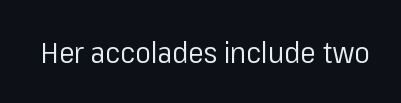
The image shows 29 px regular-weight sans-serif type, upright; set normal letter spacing, not underlined; low stroke contrast and a medium x-height.
